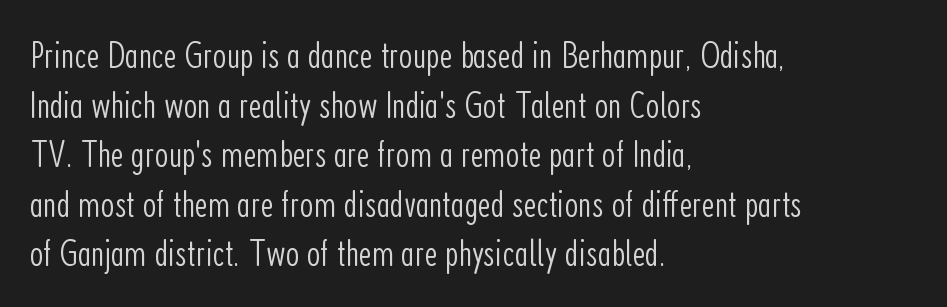
What stands out about the letter spacing? Nothing — it is the standard amount. Evenly set lines give the paragraph a standard silhouette. Alignment: flush left. Notice how the stems are strictly vertical — no italics here. Descenders hang freely into open space. The letterforms sit at book weight or below.
